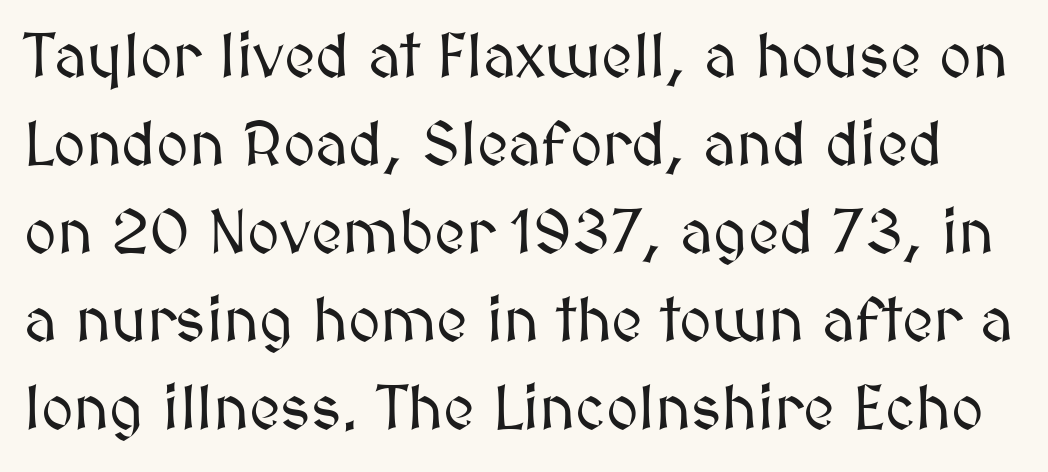
{"italic": "no", "width": "normal", "stroke_contrast": "medium", "x_height": "medium", "monospaced": "no", "underline": "no", "line_spacing": "normal", "line_spacing_ratio": 1.42, "letter_spacing": "normal", "letter_spacing_em": 0.0, "glyph_px": 62}
